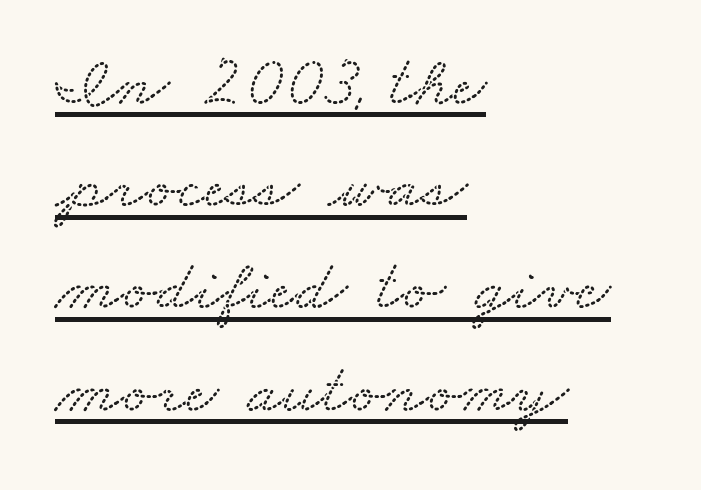
Q: Is the typeface a serif or a sans-serif typeface? A: Serif.
Q: Is the text underlined? A: Yes.
Q: How is the paragraph aligned? A: Left-aligned.
Q: Is the spacing between letters normal or unusually wide? A: Normal.
Q: Is the spacing between lines tight, normal or loose? A: Normal.
Q: Width (condensed, normal, or wide)? A: Wide.
Q: Stroke contrast? A: Medium.
Q: x-height? A: Small.
Q: Monospaced? A: No.
